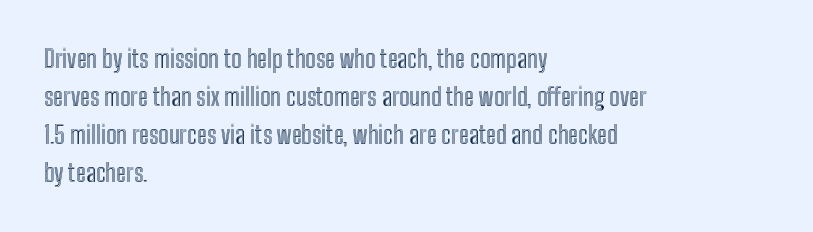
Q: Is the text italic (slanted)? A: No, it is upright.
Q: Is the text underlined? A: No.
Q: How is the paragraph aligned? A: Left-aligned.
Q: Is the spacing between letters normal or unusually wide? A: Normal.
Q: Is the spacing between lines tight, normal or loose? A: Normal.
